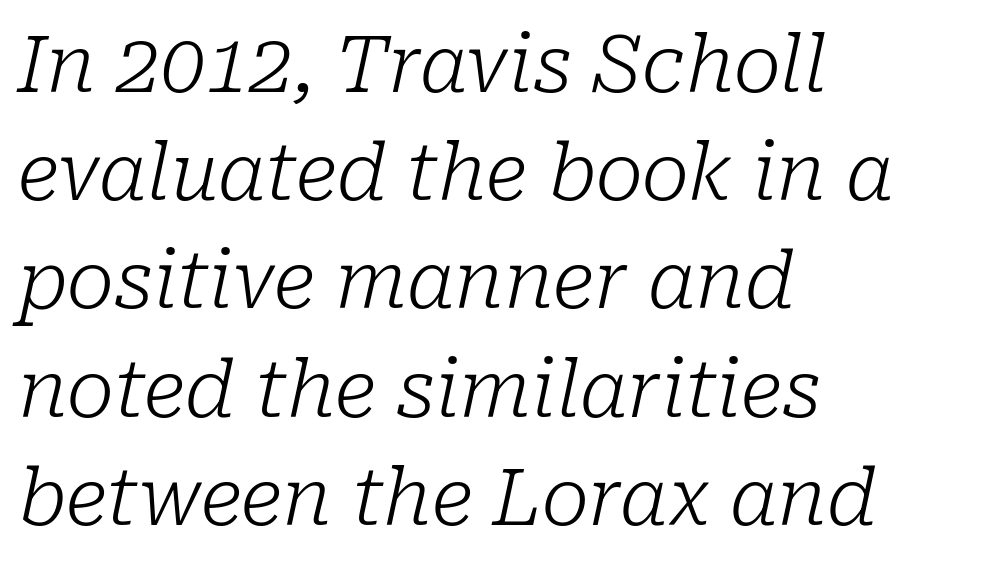
The image shows 79 px light serif type, italic (leaning right); set left-aligned, normal line spacing (1.37x), normal letter spacing, not underlined; low stroke contrast and a medium x-height.
